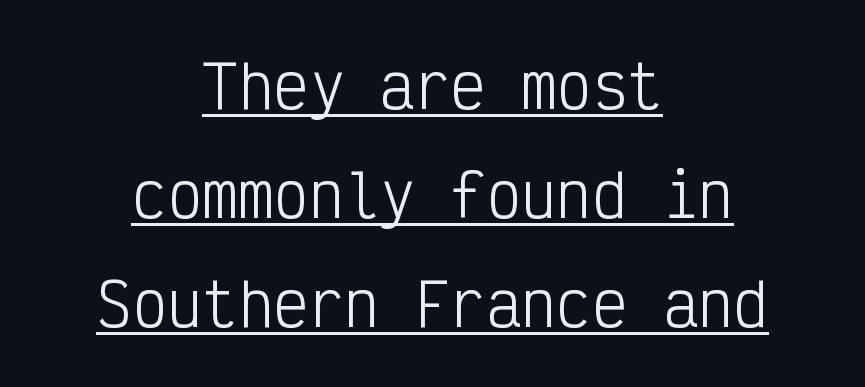
Q: Is the text bold? A: No.
Q: Is the text italic (slanted)? A: No, it is upright.
Q: Is the typeface a serif or a sans-serif typeface? A: Sans-serif.
Q: Is the text underlined? A: Yes.
Q: How is the paragraph aligned? A: Centered.
Q: Is the spacing between letters normal or unusually wide? A: Normal.
Q: Width (condensed, normal, or wide)? A: Condensed.
Q: Stroke contrast? A: Low.
Q: x-height? A: Medium.
Q: Monospaced? A: Yes.
